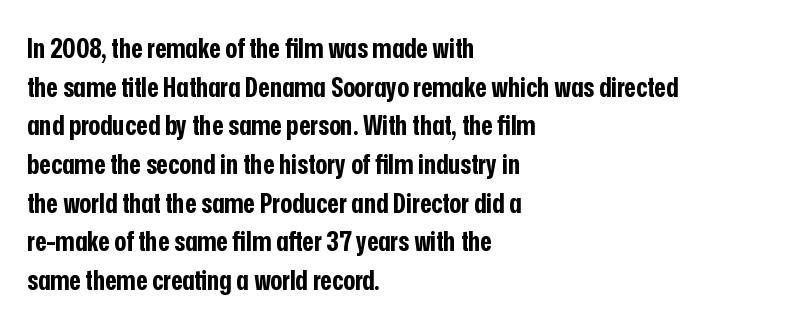
The image shows 28 px bold, condensed sans-serif type, upright; set left-aligned, normal line spacing (1.38x), normal letter spacing, not underlined; low stroke contrast and a medium x-height.
